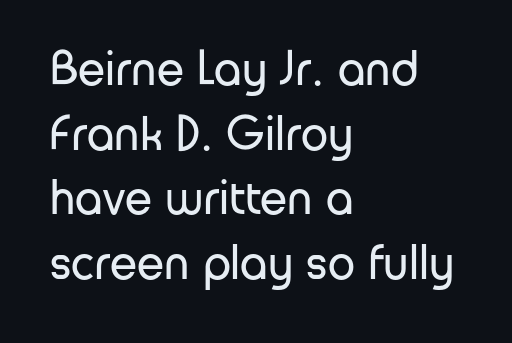
Q: Is the text bold? A: No.
Q: Is the text italic (slanted)? A: No, it is upright.
Q: Is the typeface a serif or a sans-serif typeface? A: Sans-serif.
Q: Is the text underlined? A: No.
Q: How is the paragraph aligned? A: Left-aligned.
Q: Is the spacing between letters normal or unusually wide? A: Normal.
Q: Is the spacing between lines tight, normal or loose? A: Normal.
Q: Width (condensed, normal, or wide)? A: Normal.
Q: Stroke contrast? A: Low.
Q: x-height? A: Medium.
Q: Monospaced? A: No.
